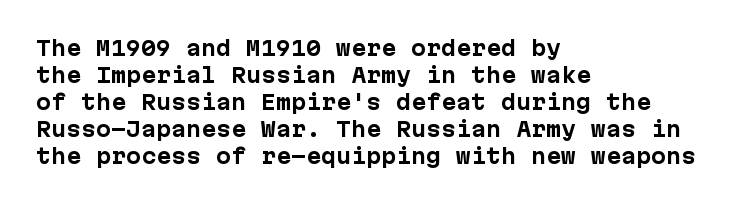
The image shows 20 px bold type, upright; set left-aligned, normal line spacing (1.35x), normal letter spacing, not underlined.
